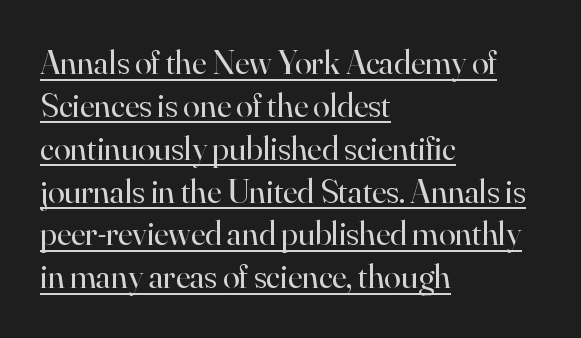
Q: Is the text bold? A: No.
Q: Is the text italic (slanted)? A: No, it is upright.
Q: Is the typeface a serif or a sans-serif typeface? A: Serif.
Q: Is the text underlined? A: Yes.
Q: How is the paragraph aligned? A: Left-aligned.
Q: Is the spacing between letters normal or unusually wide? A: Normal.
Q: Is the spacing between lines tight, normal or loose? A: Normal.
Q: Width (condensed, normal, or wide)? A: Normal.
Q: Stroke contrast? A: High.
Q: x-height? A: Small.
Q: Monospaced? A: No.
